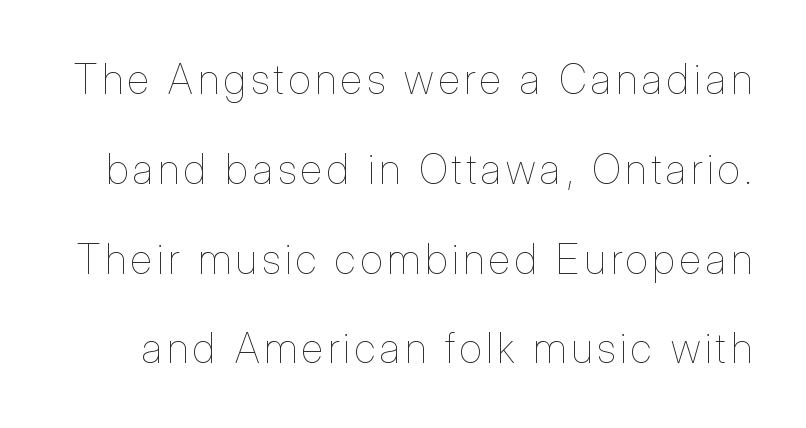
The image shows 41 px thin, condensed type, upright; set loose line spacing (2.19x), not underlined; low stroke contrast and a medium x-height.
